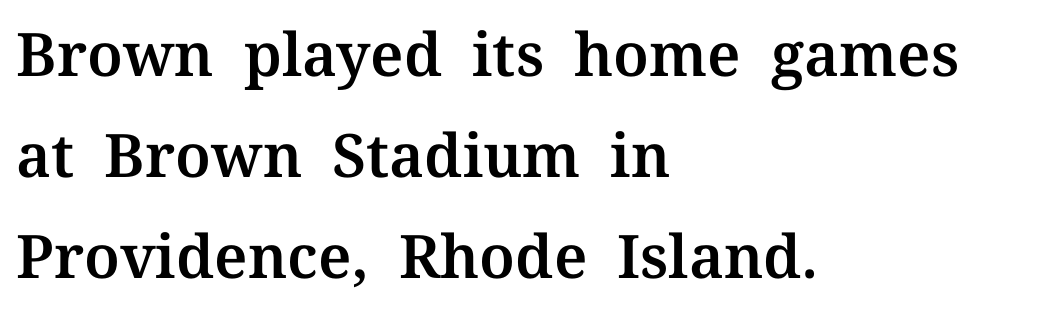
The image shows 60 px serif type, upright; set left-aligned, normal line spacing (1.68x), normal letter spacing, not underlined; medium stroke contrast and a medium x-height.
